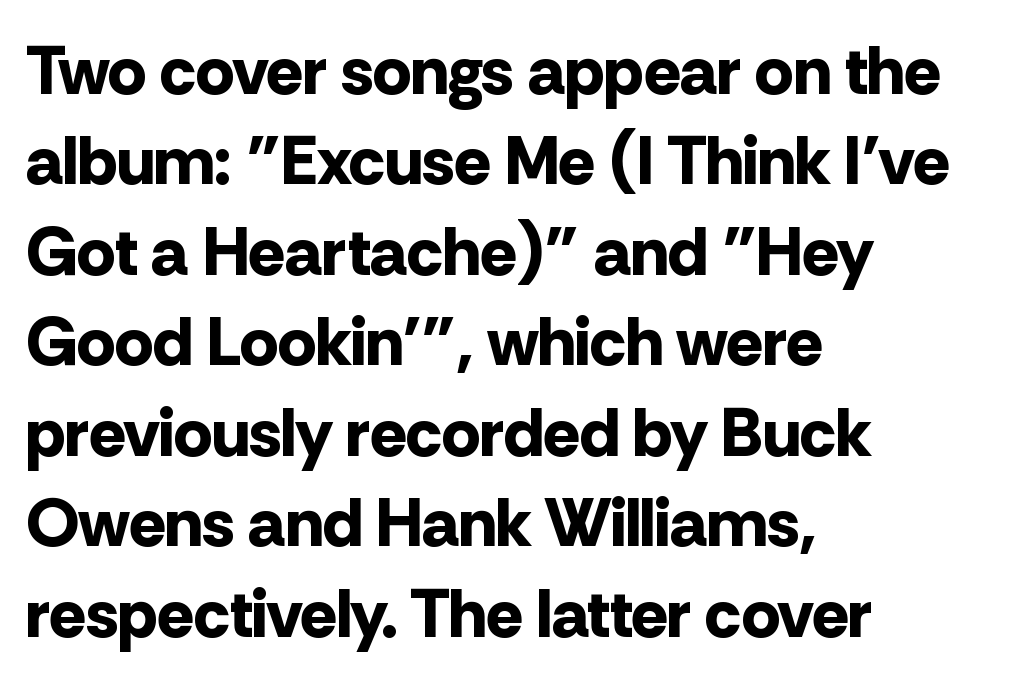
{"serif": "no", "italic": "no", "bold": "yes", "weight": "bold", "width": "normal", "stroke_contrast": "low", "x_height": "medium", "monospaced": "no", "underline": "no", "align": "left", "line_spacing": "normal", "line_spacing_ratio": 1.33, "letter_spacing": "normal", "letter_spacing_em": 0.0, "glyph_px": 68}
